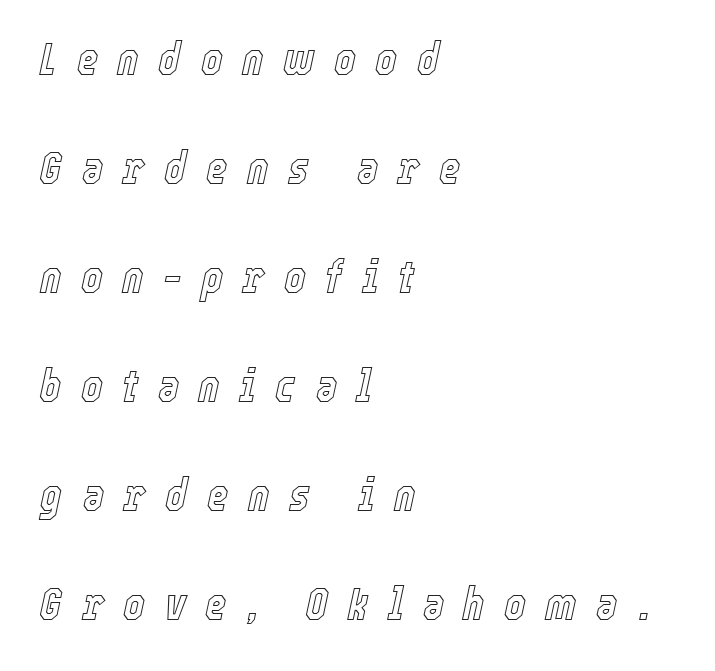
The image shows 46 px condensed type, italic (leaning right); set left-aligned, loose line spacing (2.37x), unusually wide letter spacing (+0.42 em), not underlined; a medium x-height.
